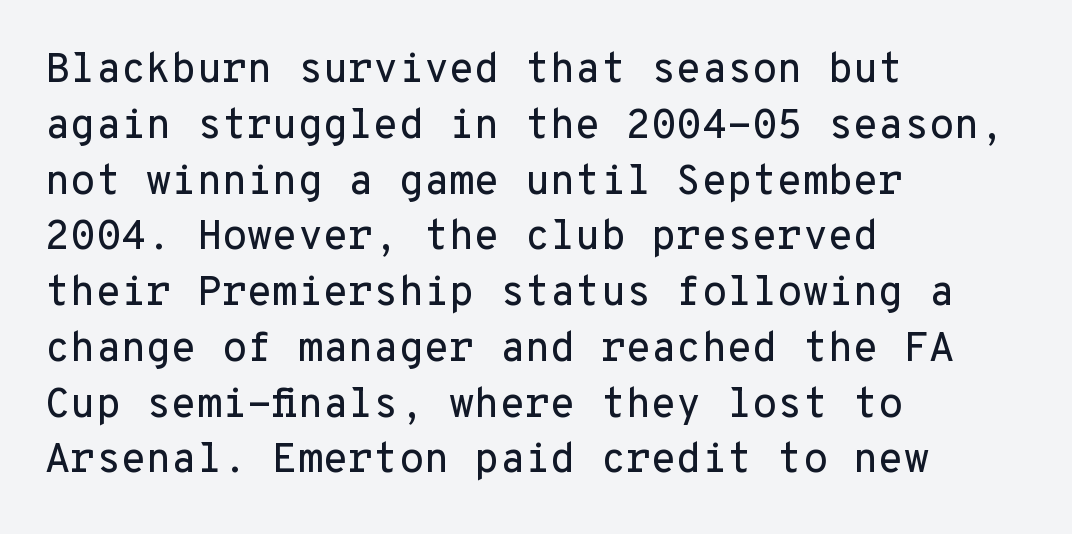
The image shows 41 px sans-serif type, upright, monospaced; set left-aligned, normal line spacing (1.36x), normal letter spacing, not underlined; low stroke contrast and a medium x-height.
